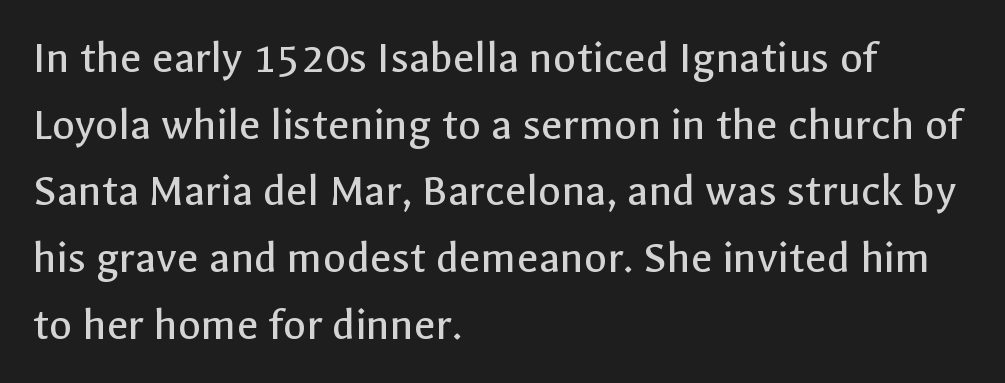
Q: Is the text bold? A: No.
Q: Is the text italic (slanted)? A: No, it is upright.
Q: Is the typeface a serif or a sans-serif typeface? A: Sans-serif.
Q: Is the text underlined? A: No.
Q: How is the paragraph aligned? A: Left-aligned.
Q: Is the spacing between letters normal or unusually wide? A: Normal.
Q: Is the spacing between lines tight, normal or loose? A: Normal.
Q: Width (condensed, normal, or wide)? A: Normal.
Q: x-height? A: Medium.
Q: Monospaced? A: No.
